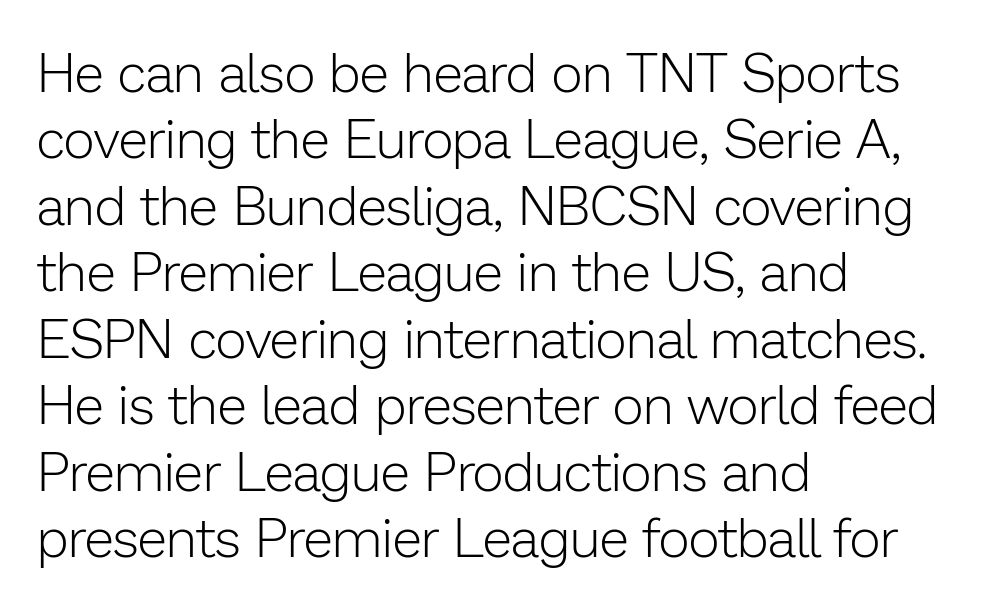
Q: Is the text bold? A: No.
Q: Is the text italic (slanted)? A: No, it is upright.
Q: Is the typeface a serif or a sans-serif typeface? A: Sans-serif.
Q: Is the text underlined? A: No.
Q: How is the paragraph aligned? A: Left-aligned.
Q: Is the spacing between letters normal or unusually wide? A: Normal.
Q: Width (condensed, normal, or wide)? A: Normal.
Q: Stroke contrast? A: Low.
Q: x-height? A: Medium.
Q: Monospaced? A: No.
